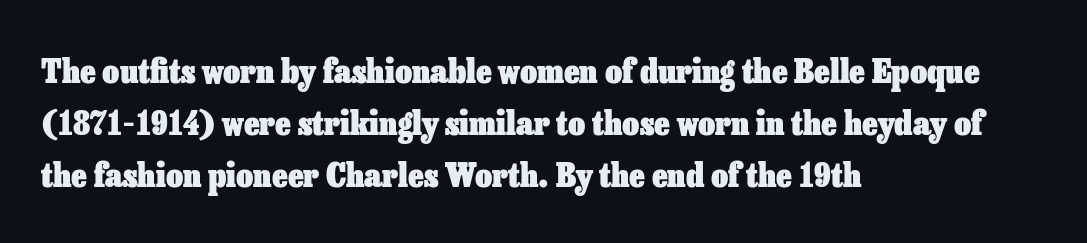
{"italic": "no", "bold": "yes", "weight": "heavy", "width": "normal", "stroke_contrast": "low", "x_height": "medium", "monospaced": "no", "underline": "no", "align": "left", "line_spacing": "normal", "line_spacing_ratio": 1.57, "letter_spacing": "normal", "letter_spacing_em": 0.0, "glyph_px": 33}
